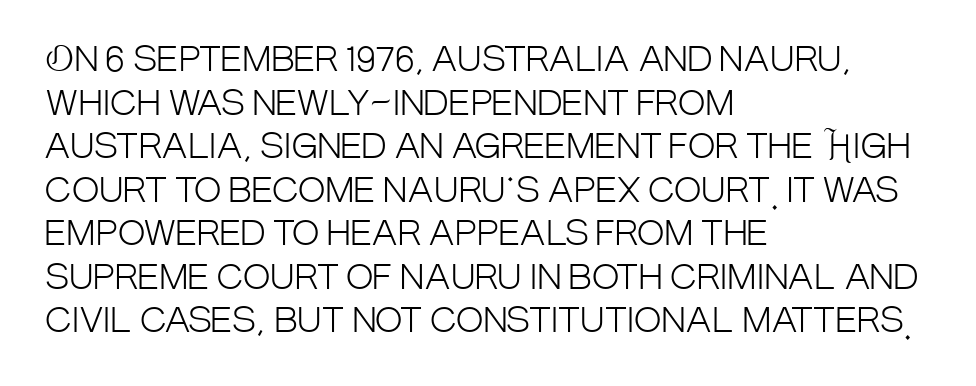
The image shows 33 px light, condensed sans-serif type, upright; set left-aligned, normal line spacing (1.32x), normal letter spacing, not underlined; low stroke contrast and a large x-height.
